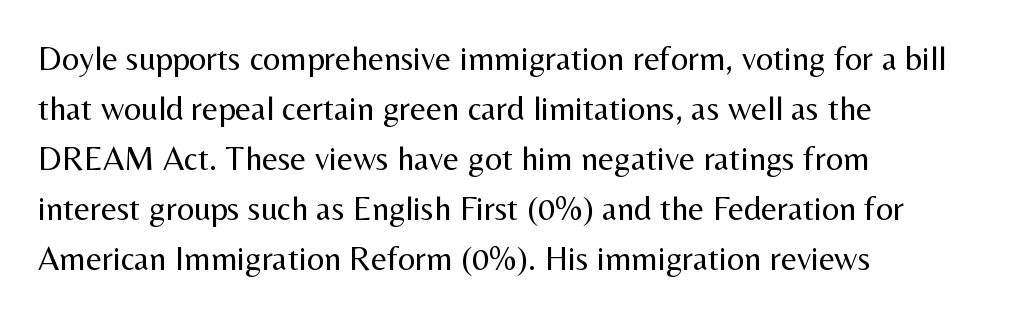
{"serif": "no", "italic": "no", "bold": "no", "weight": "regular", "width": "normal", "stroke_contrast": "medium", "x_height": "medium", "monospaced": "no", "underline": "no", "align": "left", "line_spacing": "normal", "line_spacing_ratio": 1.47, "letter_spacing": "normal", "letter_spacing_em": 0.0, "glyph_px": 34}
